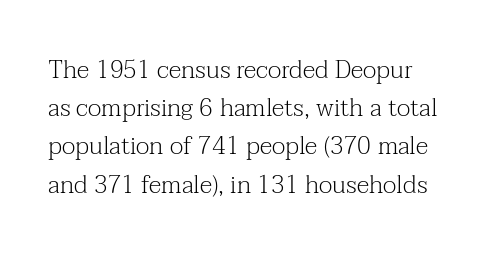
Does extra space separate the letters? No, they use regular spacing. Is this a heavy cut? Hardly; it is regular or lighter. Each new line begins a customary step beneath the previous one. Vertical strokes here are truly vertical. Has an underline been added? It has not.
